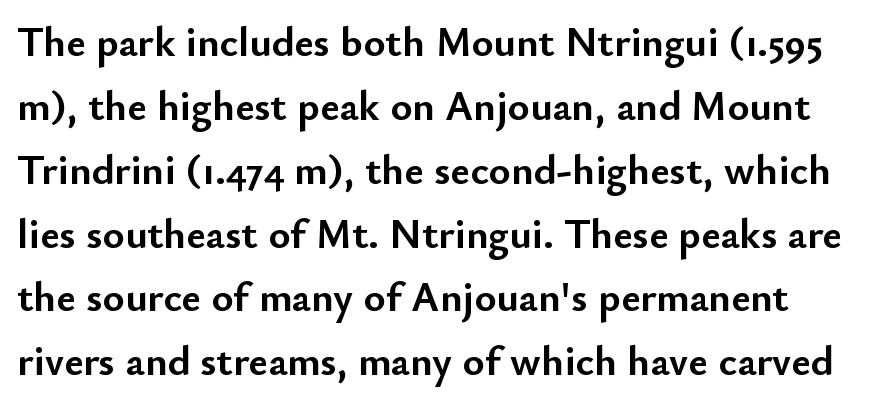
Designer's note — italics off, roman on. Only glyphs here, with clear space below each row. These lines sit exactly where default settings would place them. Grotesque or geometric, the face here clearly has no serifs.
